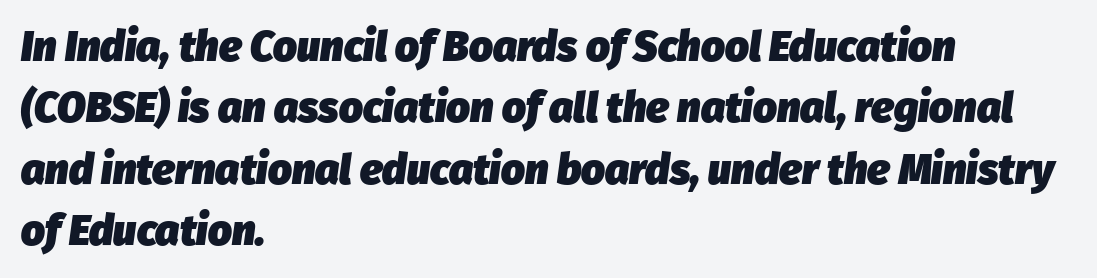
Q: Is the text bold? A: Yes.
Q: Is the text italic (slanted)? A: Yes, it leans right by about 8 degrees.
Q: Is the text underlined? A: No.
Q: How is the paragraph aligned? A: Left-aligned.
Q: Is the spacing between letters normal or unusually wide? A: Normal.
Q: Is the spacing between lines tight, normal or loose? A: Normal.
Q: Width (condensed, normal, or wide)? A: Normal.
Q: Stroke contrast? A: Low.
Q: x-height? A: Medium.
Q: Monospaced? A: No.
